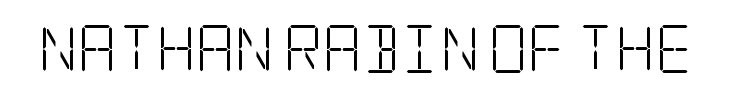
Q: Is the text bold? A: No.
Q: Is the text italic (slanted)? A: No, it is upright.
Q: Is the typeface a serif or a sans-serif typeface? A: Serif.
Q: Is the text underlined? A: No.
Q: Is the spacing between letters normal or unusually wide? A: Normal.
Q: Width (condensed, normal, or wide)? A: Condensed.
Q: Stroke contrast? A: Low.
Q: x-height? A: Large.
